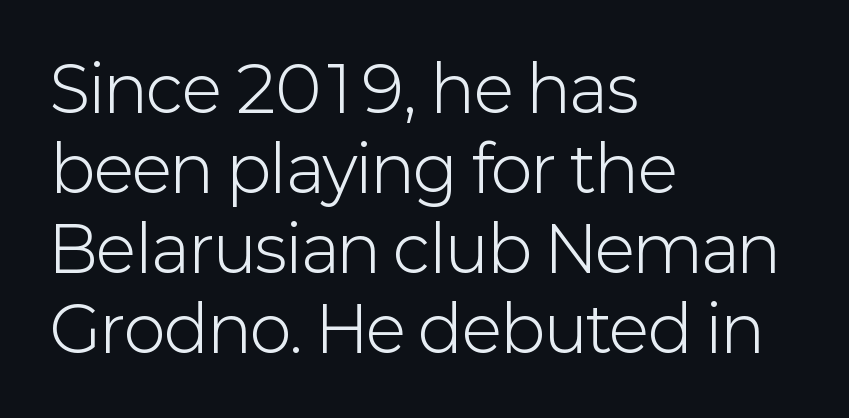
{"serif": "no", "italic": "no", "bold": "no", "weight": "light", "width": "normal", "stroke_contrast": "low", "x_height": "medium", "monospaced": "no", "underline": "no", "align": "left", "line_spacing": "normal", "line_spacing_ratio": 1.27, "letter_spacing": "normal", "letter_spacing_em": 0.0, "glyph_px": 63}
